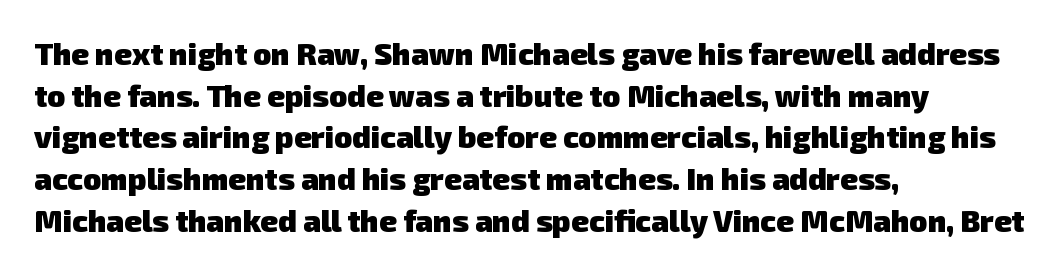
The image shows 30 px heavy sans-serif type; set left-aligned, normal line spacing (1.39x), normal letter spacing, not underlined; low stroke contrast and a medium x-height.
